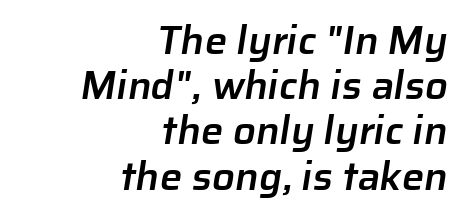
Proportional: the letters do not fall into vertical columns. Only glyphs here, with clear space below each row. Baseline-to-baseline distance is barely more than the letter height. The setting favours the right margin, as signatures and pull-quotes sometimes do. Strokes here are thickened, but only to semibold level.
